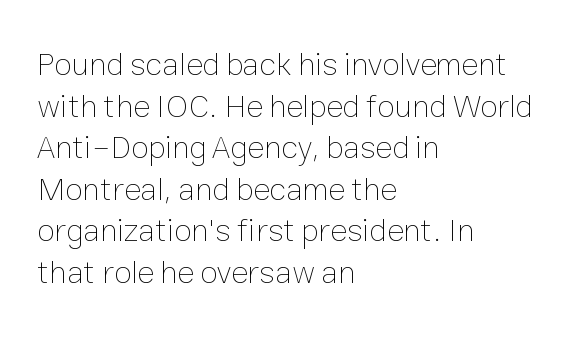
Q: Is the text bold? A: No.
Q: Is the text italic (slanted)? A: No, it is upright.
Q: Is the text underlined? A: No.
Q: How is the paragraph aligned? A: Left-aligned.
Q: Is the spacing between letters normal or unusually wide? A: Normal.
Q: Is the spacing between lines tight, normal or loose? A: Normal.
Q: Width (condensed, normal, or wide)? A: Normal.
Q: Stroke contrast? A: Low.
Q: x-height? A: Medium.
Q: Monospaced? A: No.
